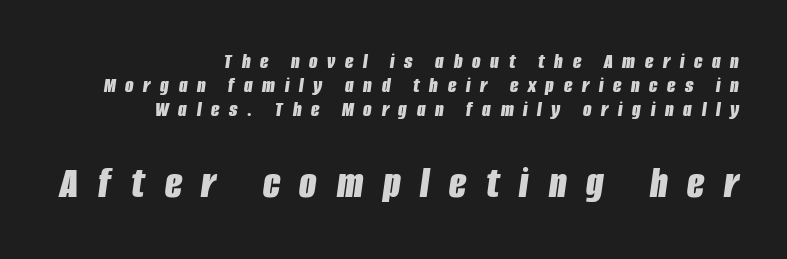
The image shows 45 px bold, condensed type, italic (leaning right); set right-aligned, tight line spacing (1.09x), unusually wide letter spacing (+0.44 em), not underlined; the second (bottom) block is 2.05x larger; low stroke contrast and a large x-height.
